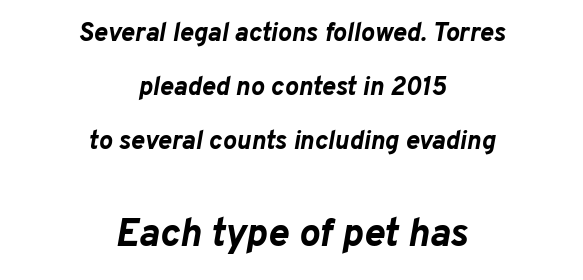
{"italic": "yes", "lean": "right", "slant_degrees": 10, "bold": "yes", "weight": "bold", "width": "normal", "stroke_contrast": "low", "x_height": "medium", "monospaced": "no", "underline": "no", "align": "center", "line_spacing": "loose", "line_spacing_ratio": 2.08, "letter_spacing": "normal", "letter_spacing_em": 0.0, "larger_block": "second", "size_ratio": 1.5, "glyph_px": 39}
